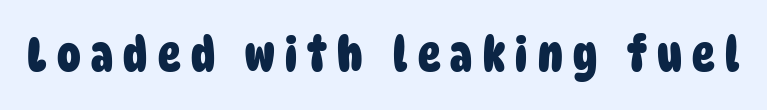
The image shows 47 px heavy, condensed sans-serif type; set unusually wide letter spacing (+0.22 em), not underlined; low stroke contrast and a large x-height.
